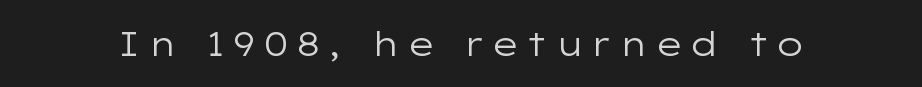
{"serif": "no", "italic": "no", "bold": "no", "weight": "regular", "width": "wide", "stroke_contrast": "low", "x_height": "medium", "monospaced": "no", "underline": "no", "letter_spacing": "wide", "letter_spacing_em": 0.2, "glyph_px": 34}
